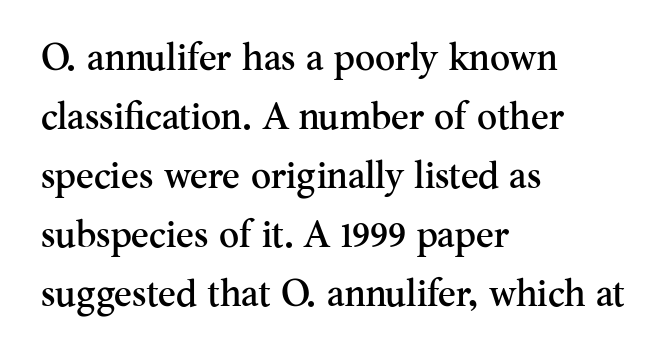
The image shows 38 px serif type, upright; set left-aligned, normal line spacing (1.55x), normal letter spacing, not underlined; medium stroke contrast and a small x-height.
